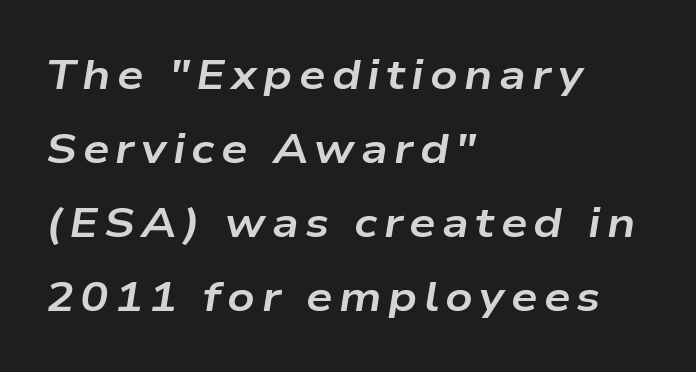
Q: Is the text bold? A: Yes.
Q: Is the text italic (slanted)? A: Yes, it leans right by about 9 degrees.
Q: Is the text underlined? A: No.
Q: How is the paragraph aligned? A: Left-aligned.
Q: Width (condensed, normal, or wide)? A: Wide.
Q: Stroke contrast? A: Low.
Q: x-height? A: Medium.
Q: Monospaced? A: No.
